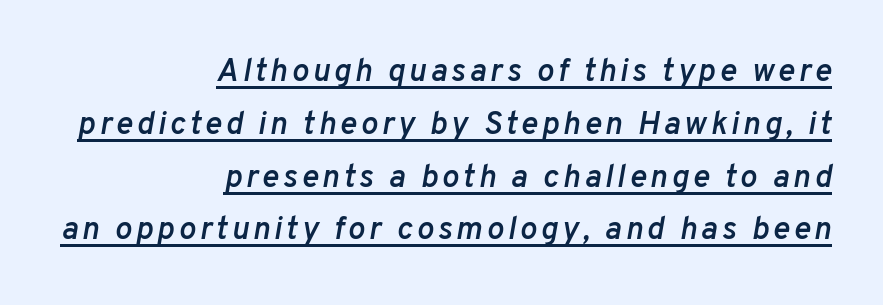
The image shows 32 px semibold type, italic (leaning right); set right-aligned, normal line spacing (1.65x), underlined; low stroke contrast and a medium x-height.
